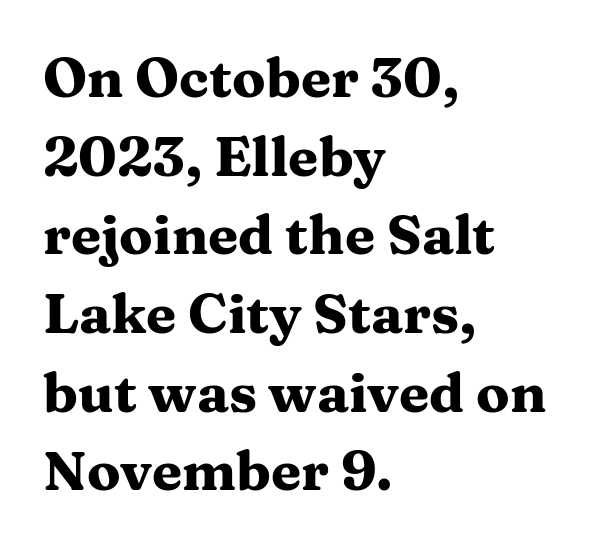
{"serif": "yes", "italic": "no", "bold": "yes", "weight": "heavy", "width": "wide", "stroke_contrast": "medium", "x_height": "medium", "monospaced": "no", "underline": "no", "align": "left", "line_spacing": "normal", "line_spacing_ratio": 1.43, "letter_spacing": "normal", "letter_spacing_em": 0.0, "glyph_px": 55}
